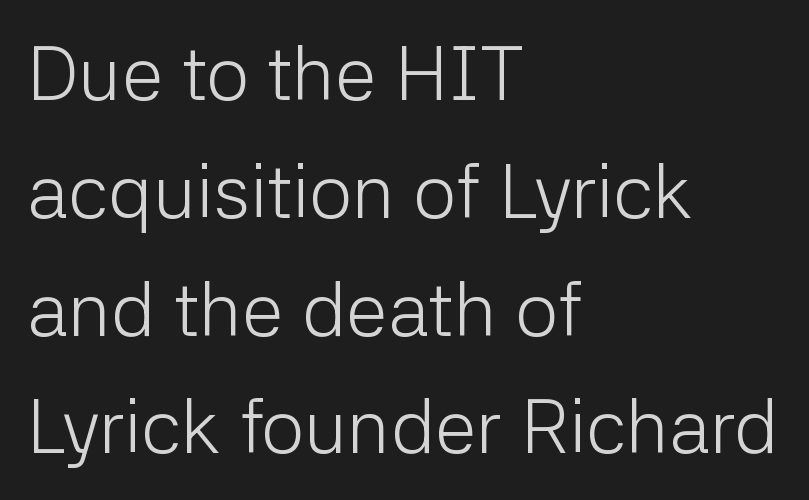
The image shows 76 px light sans-serif type, upright; set left-aligned, normal line spacing (1.55x), normal letter spacing, not underlined; low stroke contrast and a medium x-height.
